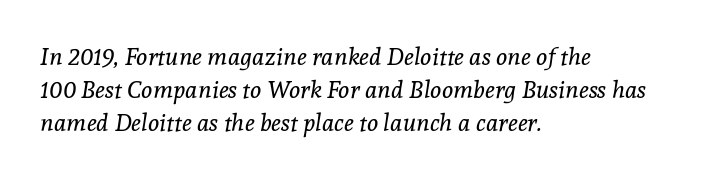
{"italic": "yes", "lean": "right", "slant_degrees": 8, "bold": "no", "underline": "no", "align": "left", "line_spacing": "normal", "line_spacing_ratio": 1.38, "letter_spacing": "normal", "letter_spacing_em": 0.0, "glyph_px": 24}
